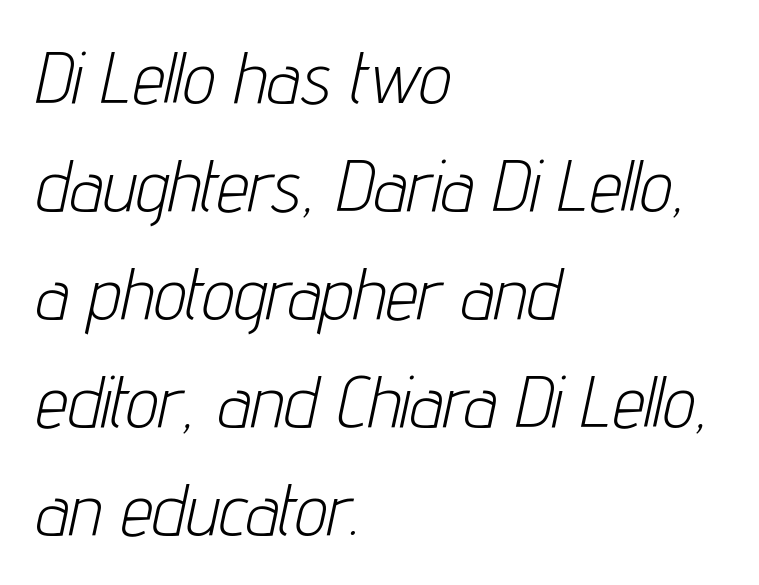
What stands out about the letter spacing? Nothing — it is the standard amount. A bare baseline throughout the passage. The typesetter chose a ragged-right arrangement here. The font is comparable to plain body text, perhaps lighter. Note the varied advance widths — an 'i' is clearly narrower than an 'm'. The passage shown leans; its letterforms are oblique.
